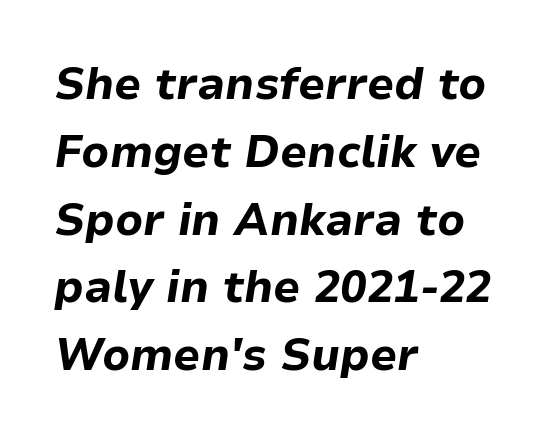
{"italic": "yes", "lean": "right", "slant_degrees": 9, "bold": "yes", "weight": "bold", "width": "normal", "stroke_contrast": "low", "x_height": "medium", "monospaced": "no", "underline": "no", "align": "left", "line_spacing": "normal", "line_spacing_ratio": 1.54, "letter_spacing": "normal", "letter_spacing_em": 0.0, "glyph_px": 44}
